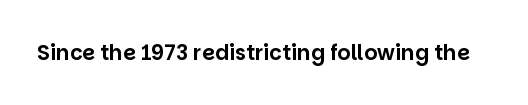
{"italic": "no", "underline": "no", "letter_spacing": "normal", "letter_spacing_em": 0.0, "glyph_px": 21}
